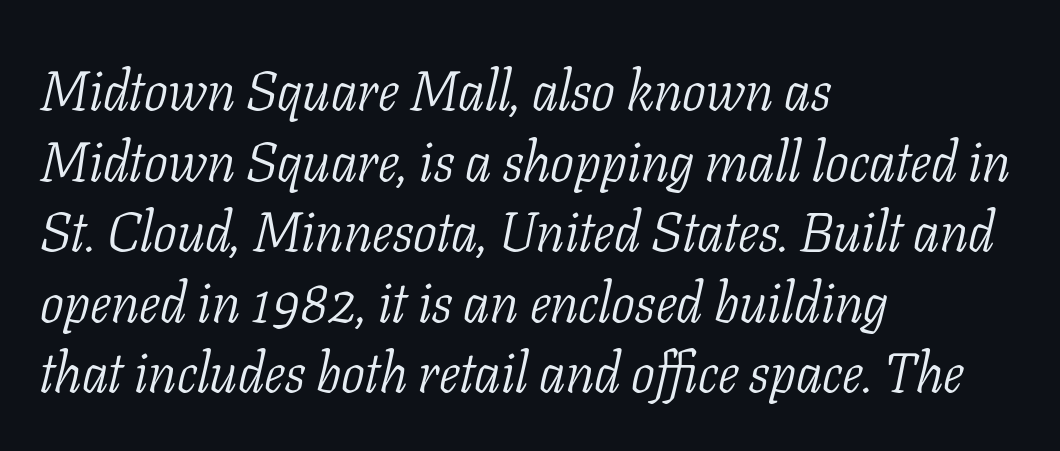
The image shows 56 px light, condensed serif type, italic (leaning right); set left-aligned, normal line spacing (1.26x), normal letter spacing, not underlined; low stroke contrast and a medium x-height.
